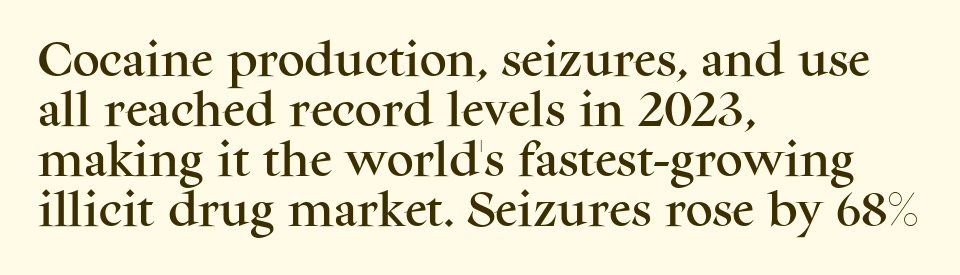
Q: Is the text italic (slanted)? A: No, it is upright.
Q: Is the typeface a serif or a sans-serif typeface? A: Serif.
Q: Is the text underlined? A: No.
Q: How is the paragraph aligned? A: Left-aligned.
Q: Is the spacing between letters normal or unusually wide? A: Normal.
Q: Is the spacing between lines tight, normal or loose? A: Normal.
Q: Width (condensed, normal, or wide)? A: Normal.
Q: Stroke contrast? A: Medium.
Q: x-height? A: Medium.
Q: Monospaced? A: No.
